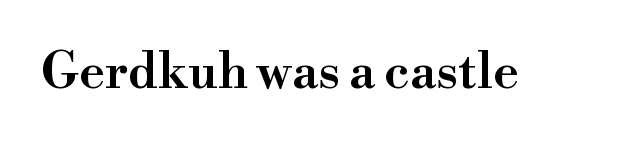
Just letters on the line, the space beneath them empty. The type family on display is of the serif kind. Character widths vary here, with narrow letters taking less room than wide ones. Students, note that the glyphs here touch the page at normal intervals. On the weight axis this lands at semibold, roughly 600.
